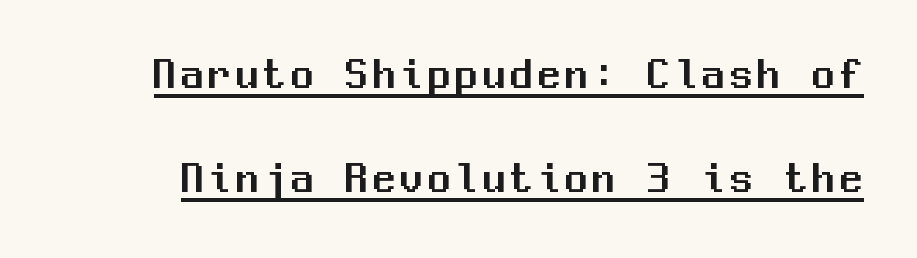
Q: Is the text italic (slanted)? A: No, it is upright.
Q: Is the typeface a serif or a sans-serif typeface? A: Sans-serif.
Q: Is the text underlined? A: Yes.
Q: Is the spacing between lines tight, normal or loose? A: Loose.
Q: Width (condensed, normal, or wide)? A: Normal.
Q: Stroke contrast? A: Medium.
Q: x-height? A: Medium.
Q: Monospaced? A: Yes.
